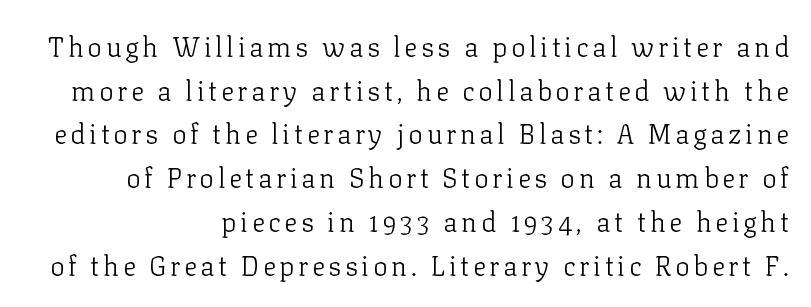
The image shows 27 px text type, upright; set right-aligned, normal line spacing (1.62x), not underlined.
